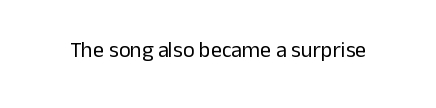
The space directly below the letters is spotless. Quick note: not italic, upright. The line texture is even and compact thanks to regular tracking. These glyphs show unthickened strokes, regular width or finer.
